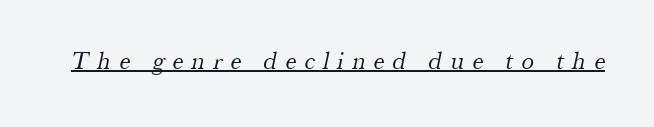
The tracking reads as deliberately expanded to a designer's eye. The passage shown is underscored from start to finish. No heavy texture on the line: the type isn't bold.
